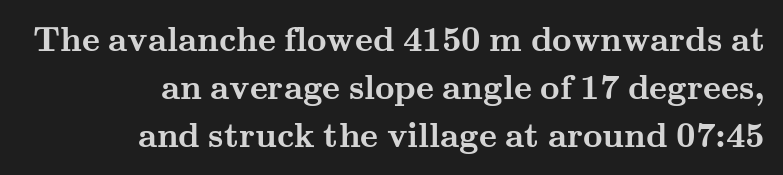
Q: Is the text bold? A: Yes.
Q: Is the text italic (slanted)? A: No, it is upright.
Q: Is the typeface a serif or a sans-serif typeface? A: Serif.
Q: Is the text underlined? A: No.
Q: How is the paragraph aligned? A: Right-aligned.
Q: Is the spacing between letters normal or unusually wide? A: Normal.
Q: Is the spacing between lines tight, normal or loose? A: Normal.
Q: Width (condensed, normal, or wide)? A: Wide.
Q: Stroke contrast? A: Medium.
Q: x-height? A: Small.
Q: Monospaced? A: No.
